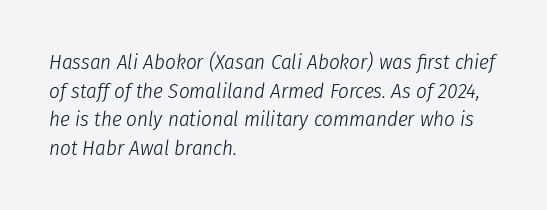
The image shows 21 px text type, italic (leaning right); set left-aligned, normal line spacing (1.36x), normal letter spacing, not underlined.
